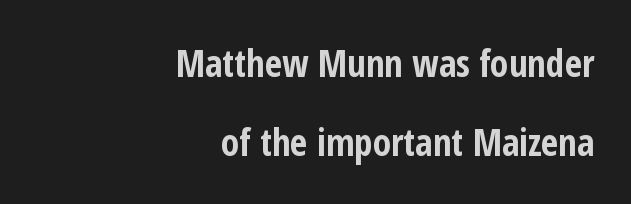
Q: Is the text bold? A: Yes.
Q: Is the text italic (slanted)? A: No, it is upright.
Q: Is the typeface a serif or a sans-serif typeface? A: Sans-serif.
Q: Is the text underlined? A: No.
Q: How is the paragraph aligned? A: Right-aligned.
Q: Is the spacing between letters normal or unusually wide? A: Normal.
Q: Is the spacing between lines tight, normal or loose? A: Loose.
Q: Width (condensed, normal, or wide)? A: Condensed.
Q: Stroke contrast? A: Low.
Q: x-height? A: Medium.
Q: Monospaced? A: No.
